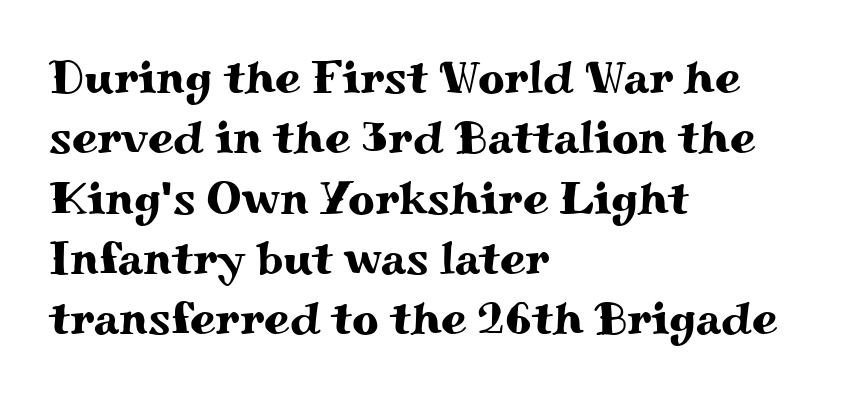
Casual observation: everything's shoved over to the left. A typesetter would mark this as roman, not italic. This sample has the flowing, uneven cadence of proportional lettering. The type family on display is of the serif kind.
